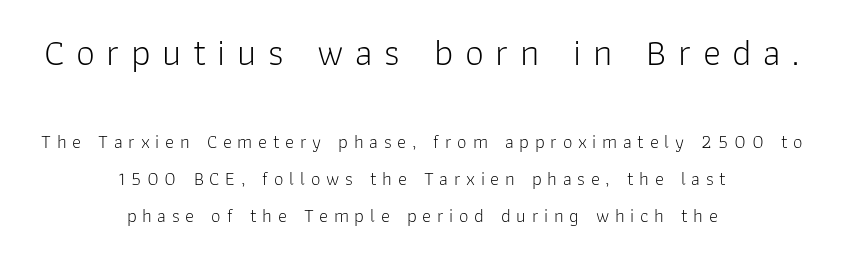
Q: Is the text bold? A: No.
Q: Is the text italic (slanted)? A: No, it is upright.
Q: Is the typeface a serif or a sans-serif typeface? A: Sans-serif.
Q: Is the text underlined? A: No.
Q: How is the paragraph aligned? A: Centered.
Q: Is the spacing between letters normal or unusually wide? A: Unusually wide.
Q: Is the spacing between lines tight, normal or loose? A: Loose.
Q: Which block of text is set in a larger size, the first (top) or the second (bottom)? A: The first (top) one.
Q: Width (condensed, normal, or wide)? A: Normal.
Q: Stroke contrast? A: Low.
Q: x-height? A: Medium.
Q: Monospaced? A: No.
